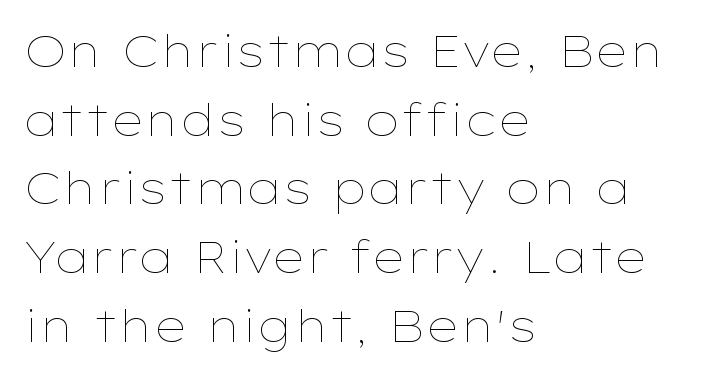
Normally led — the rows are evenly, conventionally spaced. Look at the tracking — it's just the regular setting, nothing added. Alignment: flush left. Words float on clear page, feet unadorned. Weight: not bold — regular or lighter.
